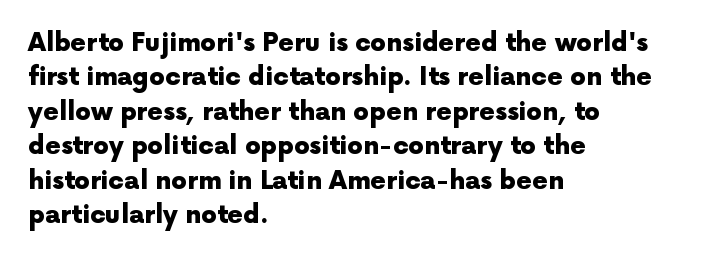
Plain, unruled lines of type. Italic: no, the glyphs are upright roman. The face used here has the dense, thick strokes of a bold. Compared with typical paragraphs, the rows here are spaced about the same. The paragraph has a hard left edge and a soft right edge. Here the glyphs are tracked normally, forming tight word shapes.
